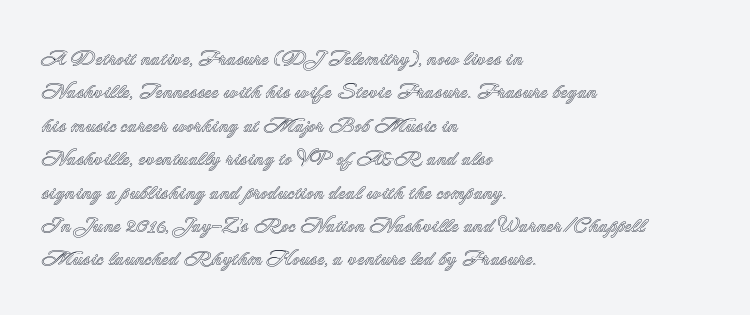
Nobody drew a line under any word here. A student would call this left alignment; a typographer would say flush left, rag right. In terms of leading, this rendering sits right in the middle. Characters follow at the spacing the type designer built in.
